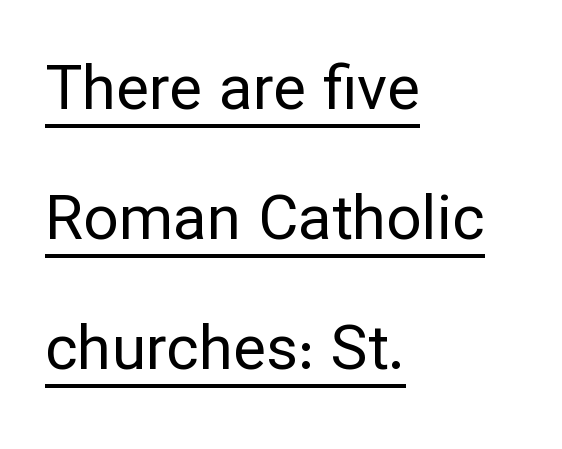
Q: Is the text bold? A: No.
Q: Is the text italic (slanted)? A: No, it is upright.
Q: Is the typeface a serif or a sans-serif typeface? A: Sans-serif.
Q: Is the text underlined? A: Yes.
Q: How is the paragraph aligned? A: Left-aligned.
Q: Is the spacing between letters normal or unusually wide? A: Normal.
Q: Is the spacing between lines tight, normal or loose? A: Loose.
Q: Width (condensed, normal, or wide)? A: Normal.
Q: Stroke contrast? A: Low.
Q: x-height? A: Medium.
Q: Monospaced? A: No.
